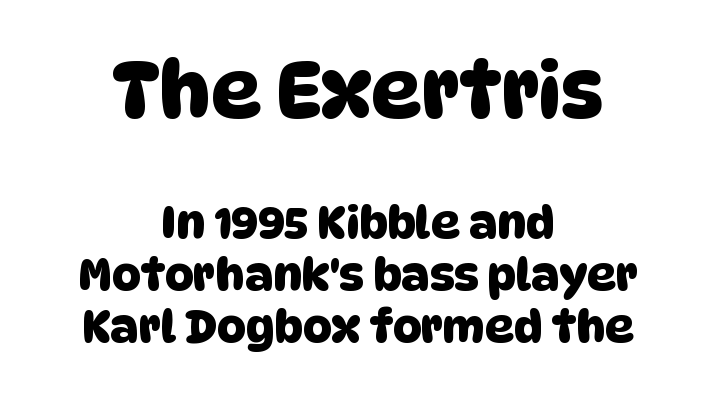
Looks like regular typesetting: each glyph gets only the width it needs. Each letter's strokes conclude bluntly, with no projecting serifs. Just letters on the line, the space beneath them empty. The paragraph has two soft edges and a firm central axis. Students, note that the glyphs here touch the page at normal intervals. The leading is snug, giving the passage a crowded texture.
